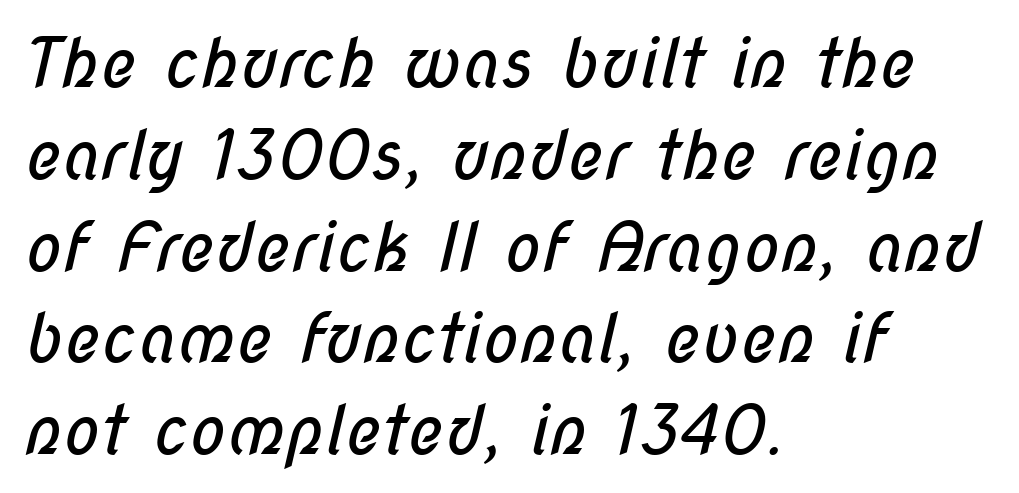
Q: Is the text bold? A: No.
Q: Is the typeface a serif or a sans-serif typeface? A: Sans-serif.
Q: Is the text underlined? A: No.
Q: How is the paragraph aligned? A: Left-aligned.
Q: Is the spacing between letters normal or unusually wide? A: Normal.
Q: Is the spacing between lines tight, normal or loose? A: Normal.
Q: Width (condensed, normal, or wide)? A: Condensed.
Q: Stroke contrast? A: Low.
Q: x-height? A: Medium.
Q: Monospaced? A: No.
